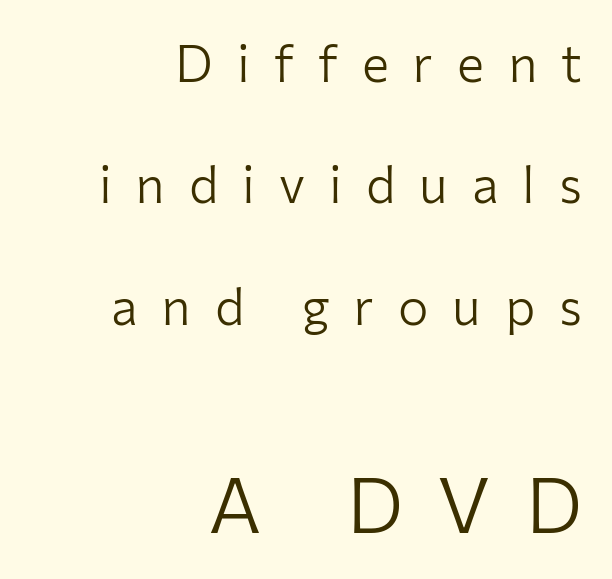
Glance below the letters and you will spot only blank space. If you squint, the bottom block still reads clearly — it's the larger of the two. A quiet, ordinary-to-light weight characterises the typeface. You could fit nearly another row in the gap between these rows. The setting favours the right margin, as signatures and pull-quotes sometimes do.
